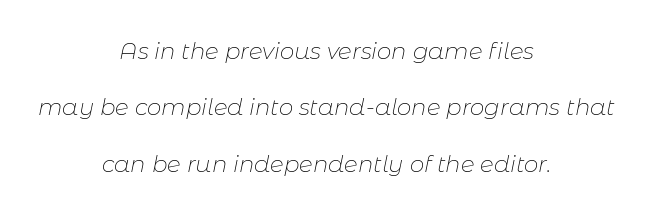
{"italic": "yes", "lean": "right", "slant_degrees": 11, "bold": "no", "underline": "no", "align": "center", "line_spacing": "loose", "line_spacing_ratio": 2.45, "letter_spacing": "normal", "letter_spacing_em": 0.0, "glyph_px": 23}
